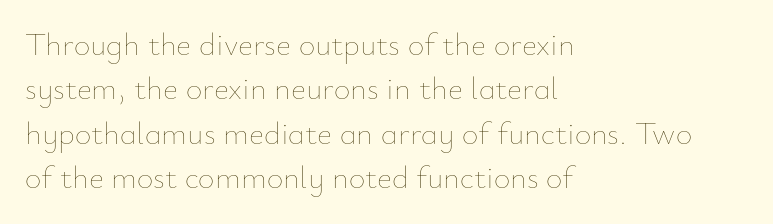
Q: Is the text bold? A: No.
Q: Is the text italic (slanted)? A: No, it is upright.
Q: Is the text underlined? A: No.
Q: How is the paragraph aligned? A: Left-aligned.
Q: Is the spacing between letters normal or unusually wide? A: Normal.
Q: Is the spacing between lines tight, normal or loose? A: Normal.
Q: Width (condensed, normal, or wide)? A: Normal.
Q: Stroke contrast? A: Low.
Q: x-height? A: Small.
Q: Monospaced? A: No.
